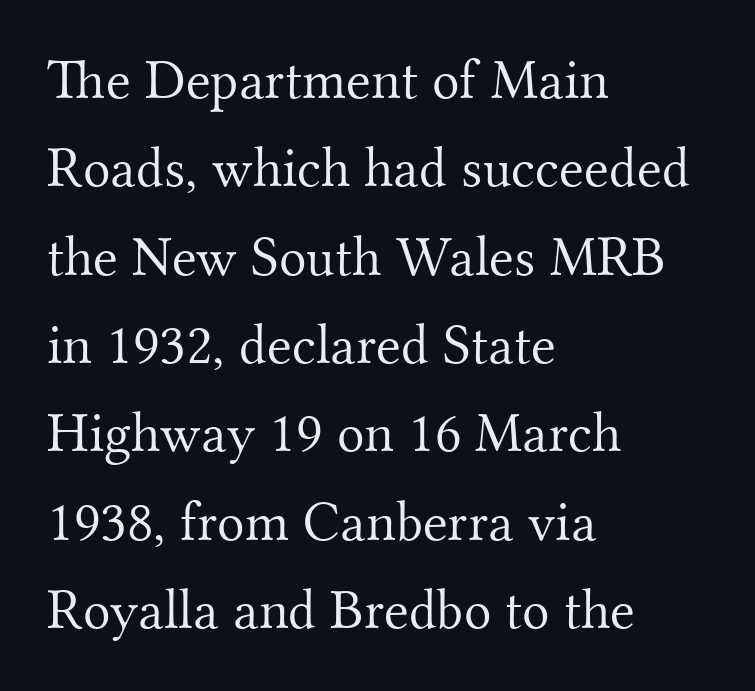
Q: Is the text bold? A: No.
Q: Is the text italic (slanted)? A: No, it is upright.
Q: Is the typeface a serif or a sans-serif typeface? A: Serif.
Q: Is the text underlined? A: No.
Q: How is the paragraph aligned? A: Left-aligned.
Q: Is the spacing between letters normal or unusually wide? A: Normal.
Q: Is the spacing between lines tight, normal or loose? A: Normal.
Q: Width (condensed, normal, or wide)? A: Normal.
Q: Stroke contrast? A: Medium.
Q: x-height? A: Small.
Q: Monospaced? A: No.
